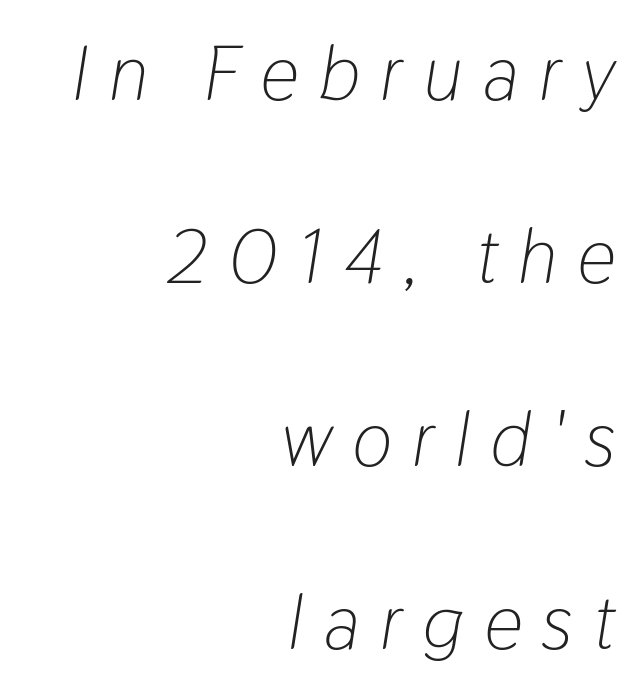
The image shows 76 px light, condensed type, italic (leaning right); set right-aligned, loose line spacing (2.41x), unusually wide letter spacing (+0.27 em), not underlined; low stroke contrast and a medium x-height.
